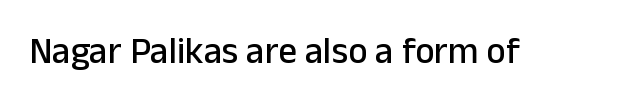
Spacing between characters is what you'd get straight out of the box. Just letters on the line, the space beneath them empty. This rendering employs a face without finishing strokes, i.e., a sans-serif. Each letter keeps its own natural width here, so spacing adapts to shape. Quick note: not italic, upright.
